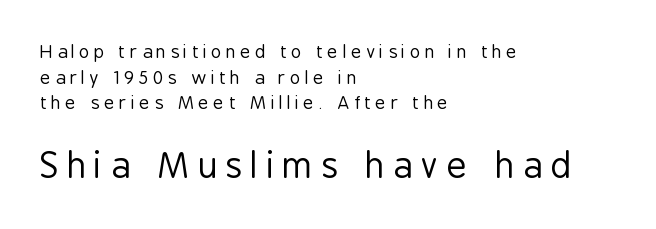
Letterform terminals end flat and unadorned throughout the passage. Unbolded letterforms with no extra heft. Whoever set this chose a conventional vertical rhythm. Visually, the bottom section dominates because its glyphs are scaled up. Nobody drew a line under any word here.
